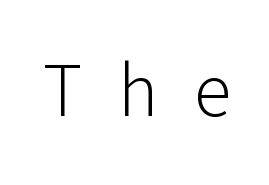
{"serif": "no", "italic": "no", "bold": "no", "weight": "light", "width": "normal", "stroke_contrast": "low", "x_height": "medium", "monospaced": "no", "underline": "no", "letter_spacing": "wide", "letter_spacing_em": 0.47, "glyph_px": 76}
